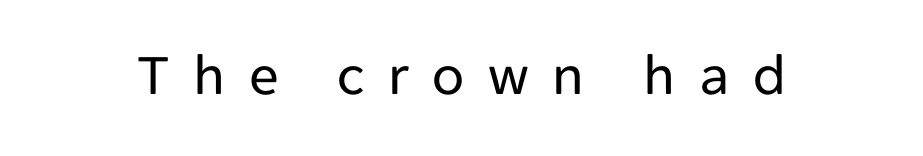
Stems here are at most as thick as an everyday book face. The lettering stays uniformly vertical, giving the passage a roman look. Each row of text sits above clean, open space. Honestly, the letter spacing is so wide it's the main thing you notice. The glyphs in this specimen are sans serif. Spacing verdict: proportional, widths tailored to each character.
